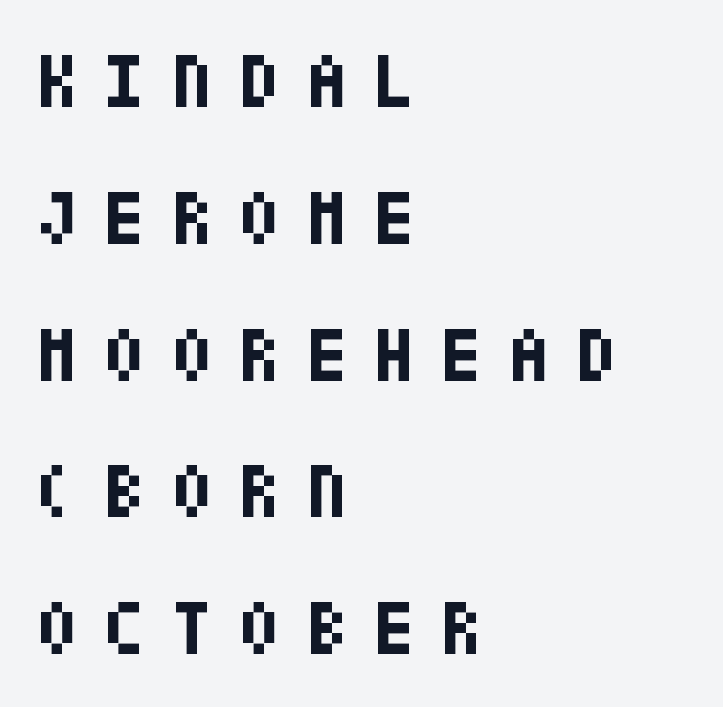
Q: Is the text bold? A: Yes.
Q: Is the text italic (slanted)? A: No, it is upright.
Q: Is the typeface a serif or a sans-serif typeface? A: Sans-serif.
Q: Is the text underlined? A: No.
Q: How is the paragraph aligned? A: Left-aligned.
Q: Is the spacing between letters normal or unusually wide? A: Unusually wide.
Q: Width (condensed, normal, or wide)? A: Condensed.
Q: Stroke contrast? A: Low.
Q: x-height? A: Large.
